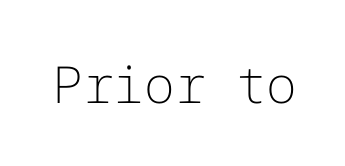
The image shows 51 px light sans-serif type, upright; set normal letter spacing, not underlined; low stroke contrast and a medium x-height.
